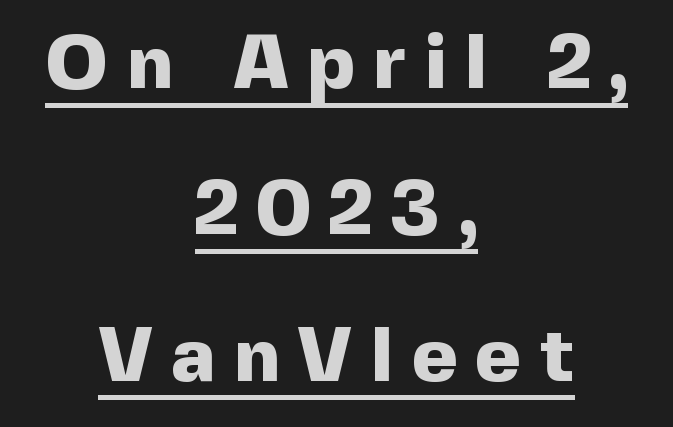
The image shows 77 px heavy sans-serif type, upright; set centered, loose line spacing (1.9x), unusually wide letter spacing (+0.25 em), underlined; a medium x-height.
